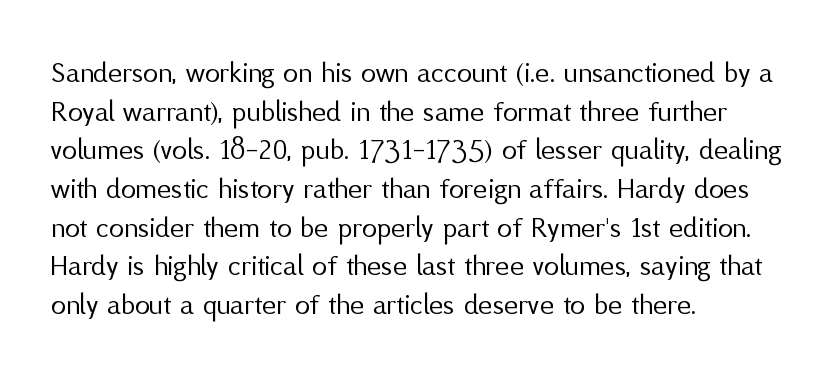
{"serif": "no", "italic": "no", "bold": "no", "weight": "regular", "width": "normal", "stroke_contrast": "medium", "x_height": "medium", "monospaced": "no", "underline": "no", "align": "left", "line_spacing": "normal", "line_spacing_ratio": 1.29, "letter_spacing": "normal", "letter_spacing_em": 0.0, "glyph_px": 30}
